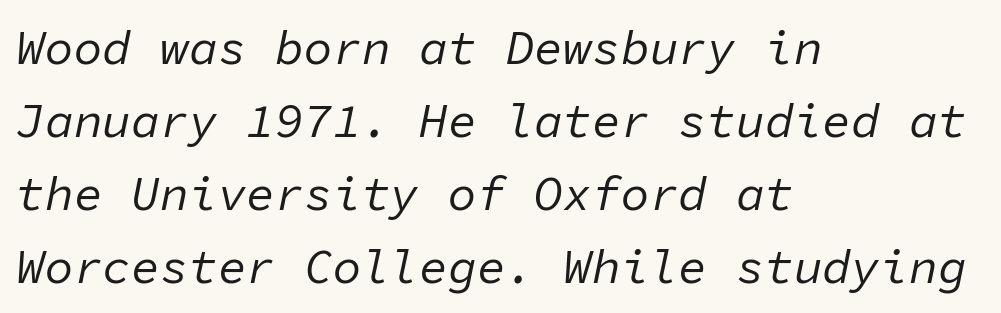
{"italic": "yes", "lean": "right", "slant_degrees": 11, "bold": "no", "weight": "regular", "width": "normal", "stroke_contrast": "low", "x_height": "medium", "monospaced": "yes", "underline": "no", "align": "left", "line_spacing": "normal", "line_spacing_ratio": 1.52, "letter_spacing": "normal", "letter_spacing_em": 0.0, "glyph_px": 48}
